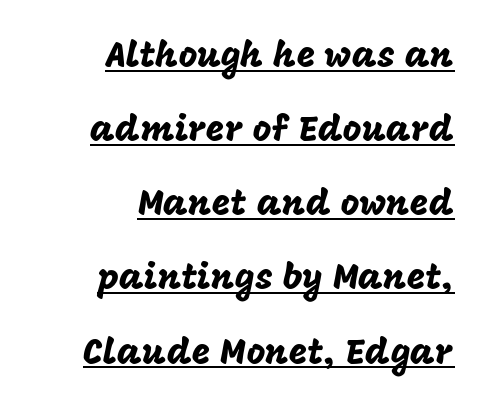
The image shows 36 px sans-serif type; set right-aligned, loose line spacing (2.06x), normal letter spacing, underlined; low stroke contrast and a large x-height.
